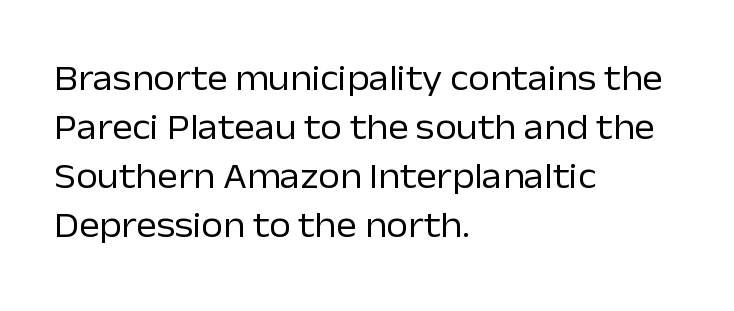
{"serif": "no", "italic": "no", "bold": "no", "weight": "regular", "width": "normal", "stroke_contrast": "low", "x_height": "medium", "monospaced": "no", "underline": "no", "align": "left", "line_spacing": "normal", "line_spacing_ratio": 1.4, "letter_spacing": "normal", "letter_spacing_em": 0.0, "glyph_px": 35}
